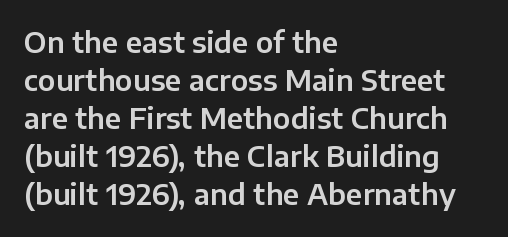
Q: Is the text italic (slanted)? A: No, it is upright.
Q: Is the typeface a serif or a sans-serif typeface? A: Sans-serif.
Q: Is the text underlined? A: No.
Q: How is the paragraph aligned? A: Left-aligned.
Q: Is the spacing between letters normal or unusually wide? A: Normal.
Q: Is the spacing between lines tight, normal or loose? A: Normal.
Q: Width (condensed, normal, or wide)? A: Normal.
Q: Stroke contrast? A: Low.
Q: x-height? A: Medium.
Q: Monospaced? A: No.
